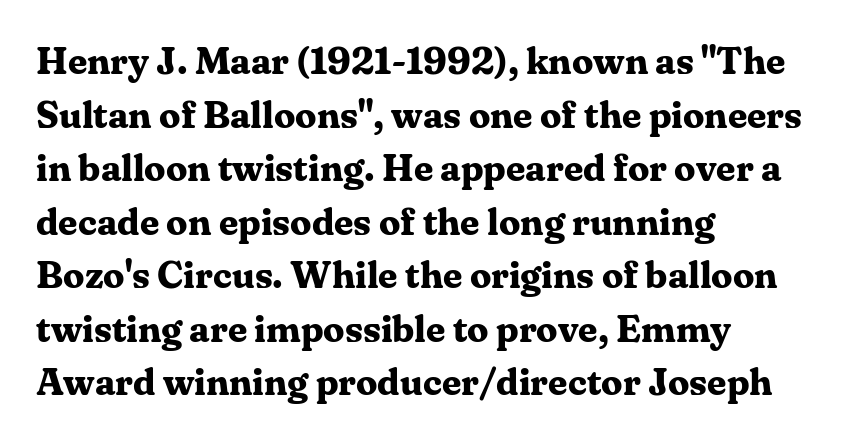
The image shows 38 px bold serif type, upright; set left-aligned, normal line spacing (1.41x), normal letter spacing, not underlined; medium stroke contrast and a medium x-height.
